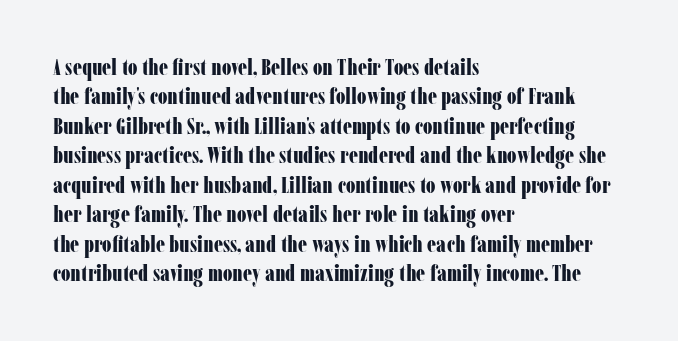
In terms of posture, this sample is upright. Whoever set this chose a conventional vertical rhythm. The space directly below the letters is spotless. A typesetter would call this zero additional tracking.
